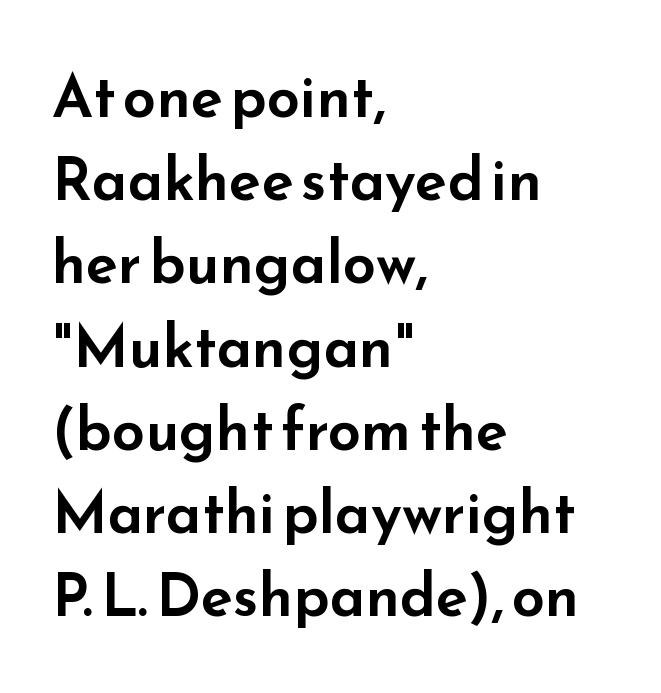
{"serif": "no", "italic": "no", "width": "wide", "stroke_contrast": "low", "x_height": "small", "monospaced": "no", "underline": "no", "align": "left", "line_spacing": "normal", "line_spacing_ratio": 1.41, "letter_spacing": "normal", "letter_spacing_em": 0.0, "glyph_px": 59}
